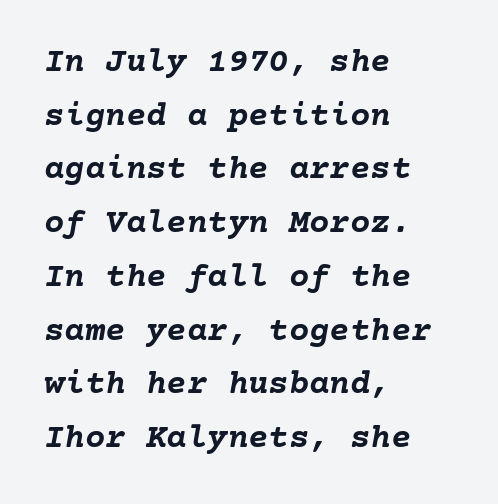
{"italic": "yes", "lean": "right", "slant_degrees": 10, "bold": "yes", "weight": "semibold", "width": "normal", "stroke_contrast": "low", "x_height": "medium", "underline": "no", "align": "left", "line_spacing": "normal", "line_spacing_ratio": 1.58, "letter_spacing": "normal", "letter_spacing_em": 0.0, "glyph_px": 34}
